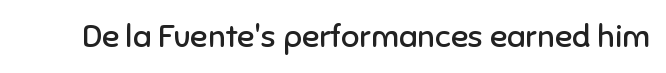
{"serif": "no", "italic": "no", "bold": "no", "weight": "regular", "width": "normal", "stroke_contrast": "low", "x_height": "medium", "monospaced": "no", "underline": "no", "letter_spacing": "normal", "letter_spacing_em": 0.0, "glyph_px": 32}
